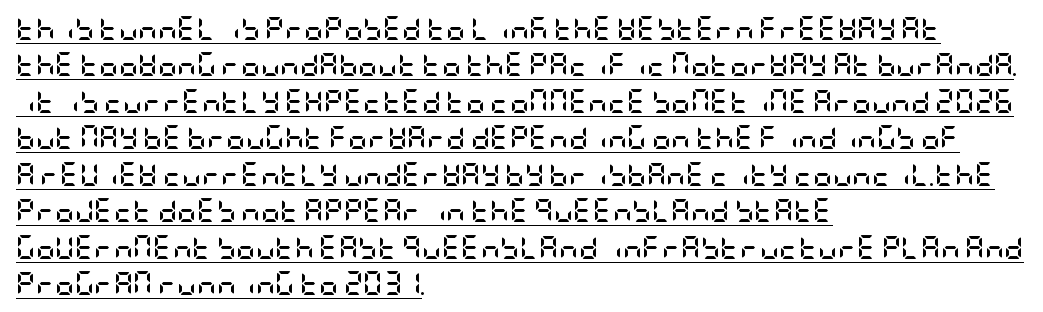
Q: Is the text bold? A: Yes.
Q: Is the text italic (slanted)? A: No, it is upright.
Q: Is the text underlined? A: Yes.
Q: How is the paragraph aligned? A: Left-aligned.
Q: Is the spacing between letters normal or unusually wide? A: Normal.
Q: Is the spacing between lines tight, normal or loose? A: Normal.
